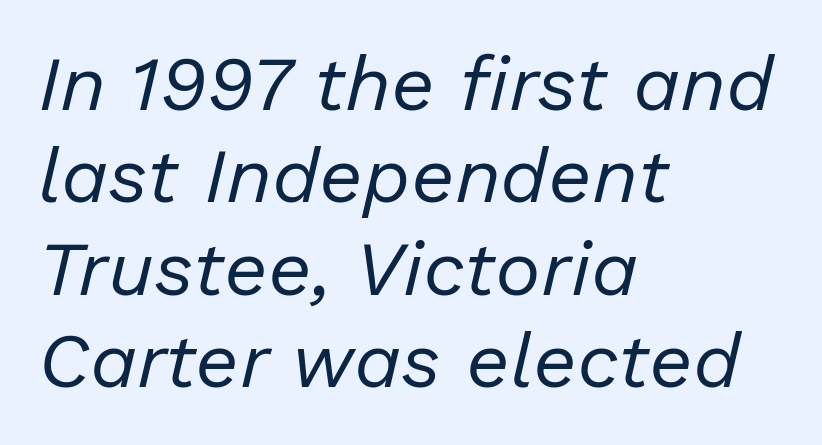
{"italic": "yes", "lean": "right", "slant_degrees": 13, "bold": "no", "weight": "regular", "width": "normal", "stroke_contrast": "low", "x_height": "medium", "monospaced": "no", "underline": "no", "align": "left", "line_spacing_ratio": 1.2, "letter_spacing": "normal", "letter_spacing_em": 0.0, "glyph_px": 77}
